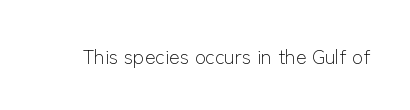
The image shows 20 px text type, upright; set normal letter spacing, not underlined.
